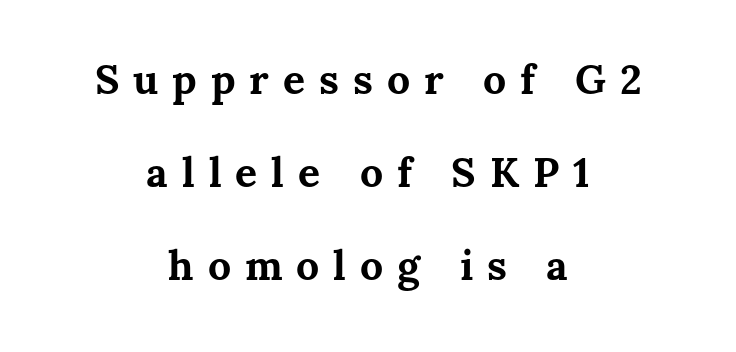
The image shows 41 px bold type, upright; set centered, loose line spacing (2.27x), unusually wide letter spacing (+0.34 em), not underlined; medium stroke contrast and a medium x-height.
